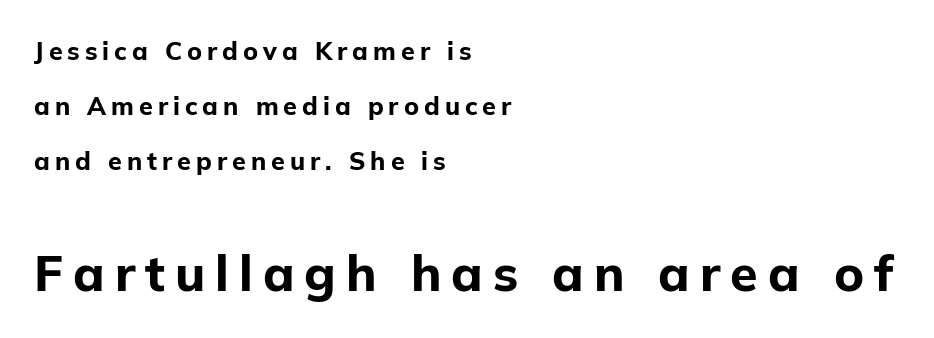
{"serif": "no", "italic": "no", "bold": "yes", "weight": "bold", "width": "normal", "stroke_contrast": "low", "x_height": "medium", "monospaced": "no", "underline": "no", "align": "left", "line_spacing": "loose", "line_spacing_ratio": 2.21, "letter_spacing": "wide", "letter_spacing_em": 0.2, "larger_block": "second", "size_ratio": 2.0, "glyph_px": 50}
